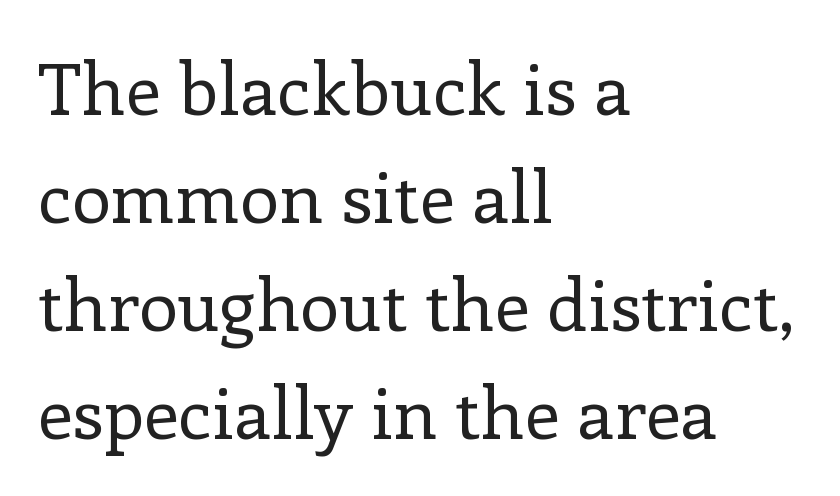
{"serif": "yes", "italic": "no", "bold": "no", "weight": "regular", "width": "normal", "stroke_contrast": "low", "x_height": "medium", "monospaced": "no", "underline": "no", "align": "left", "line_spacing": "normal", "line_spacing_ratio": 1.52, "letter_spacing": "normal", "letter_spacing_em": 0.0, "glyph_px": 71}
